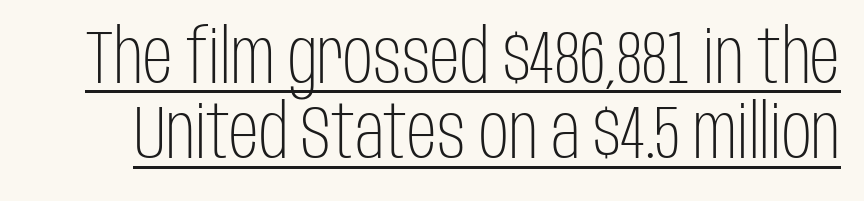
{"serif": "no", "italic": "no", "bold": "no", "weight": "light", "width": "condensed", "stroke_contrast": "low", "x_height": "large", "monospaced": "no", "underline": "yes", "line_spacing": "tight", "line_spacing_ratio": 1.02, "letter_spacing": "normal", "letter_spacing_em": 0.0, "glyph_px": 74}
